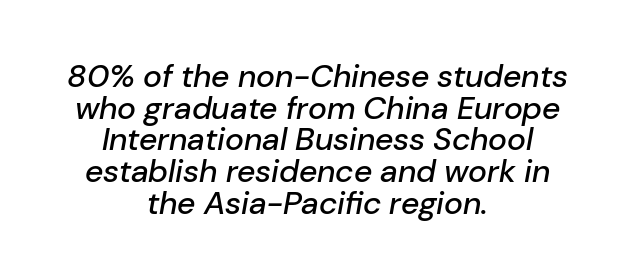
{"italic": "yes", "lean": "right", "slant_degrees": 10, "width": "normal", "stroke_contrast": "low", "x_height": "medium", "monospaced": "no", "underline": "no", "align": "center", "line_spacing": "tight", "line_spacing_ratio": 0.99, "letter_spacing": "normal", "letter_spacing_em": 0.0, "glyph_px": 32}
